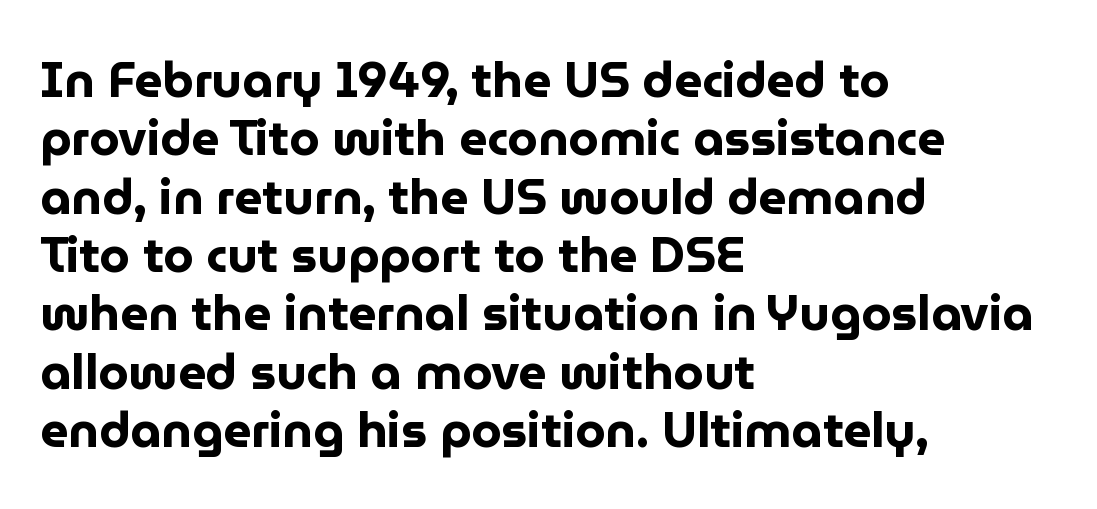
{"serif": "no", "italic": "no", "bold": "yes", "weight": "bold", "width": "normal", "stroke_contrast": "low", "x_height": "medium", "monospaced": "no", "underline": "no", "align": "left", "line_spacing_ratio": 1.19, "letter_spacing": "normal", "letter_spacing_em": 0.0, "glyph_px": 49}
